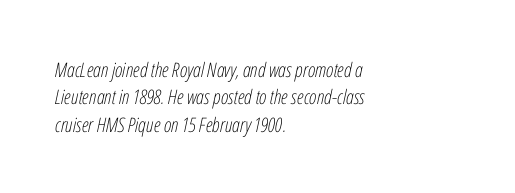
Q: Is the text bold? A: No.
Q: Is the text italic (slanted)? A: Yes, it leans right by about 12 degrees.
Q: Is the text underlined? A: No.
Q: How is the paragraph aligned? A: Left-aligned.
Q: Is the spacing between letters normal or unusually wide? A: Normal.
Q: Is the spacing between lines tight, normal or loose? A: Normal.
